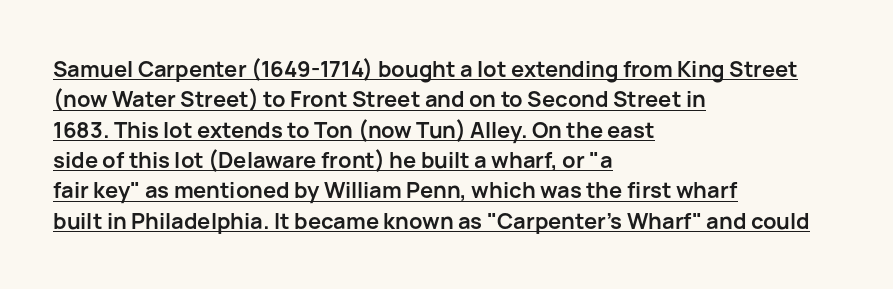
Posture: vertical. The lines in this sample share a left origin and differ only in where they stop. The sample's only ornament is a line tracing under the words. Strong, thick strokes mark this as bold type. The face used here is rendered with its standard letterfit. Does the leading feel generous? No, just average.
